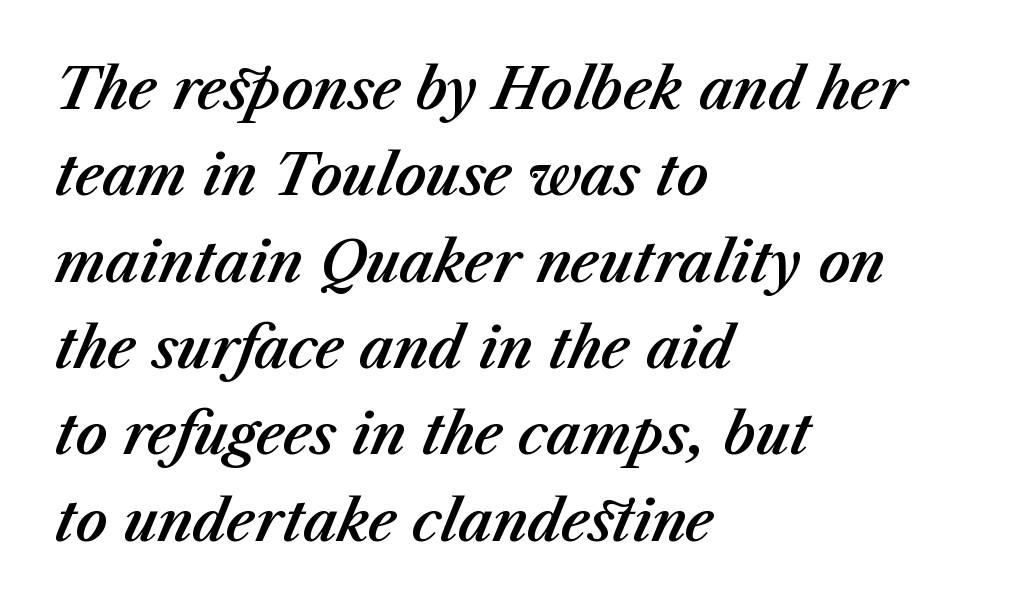
{"italic": "yes", "lean": "right", "slant_degrees": 23, "width": "normal", "stroke_contrast": "medium", "x_height": "medium", "monospaced": "no", "underline": "no", "align": "left", "line_spacing": "normal", "line_spacing_ratio": 1.57, "letter_spacing": "normal", "letter_spacing_em": 0.0, "glyph_px": 55}
